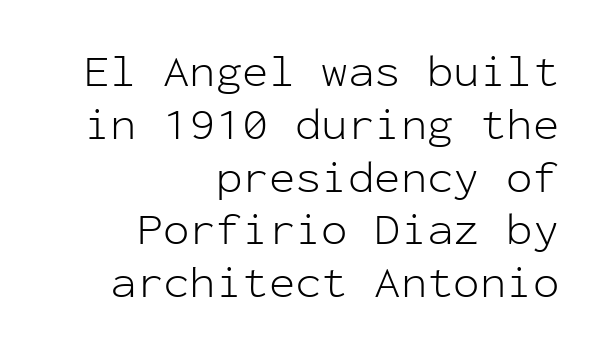
Bold? No — there's no thickening of the strokes. Underlining? Definitely not there. Look at the tracking — it's just the regular setting, nothing added. In terms of posture, this sample is upright. These lines are rendered in a fixed-pitch font.
